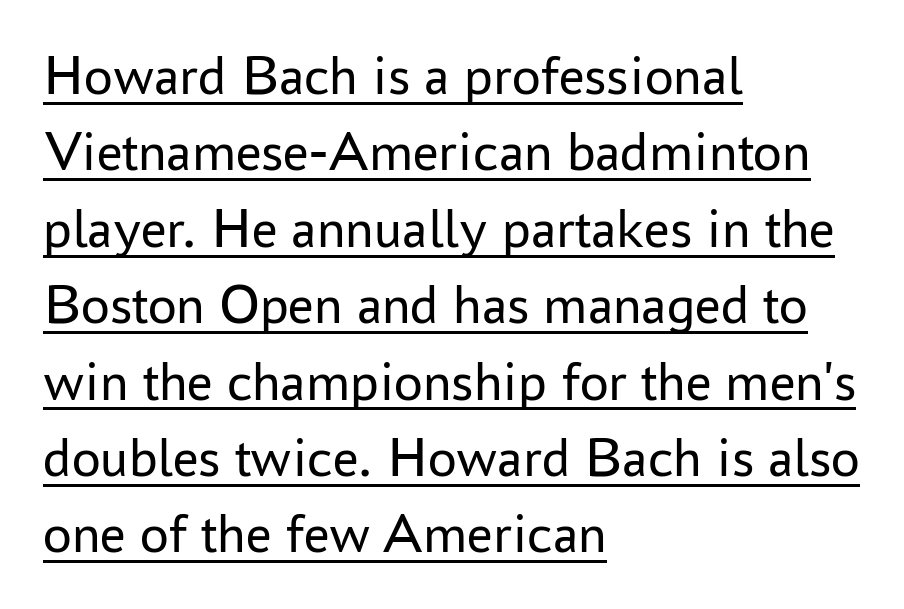
The image shows 57 px regular-weight sans-serif type, upright; set left-aligned, normal line spacing (1.34x), normal letter spacing, underlined; low stroke contrast and a medium x-height.
